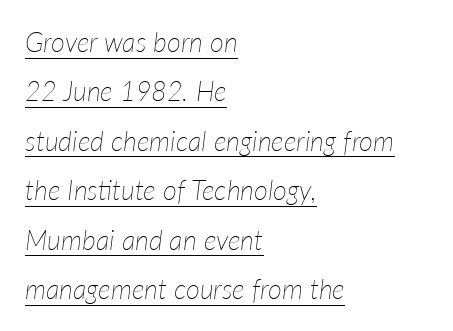
{"italic": "yes", "lean": "right", "slant_degrees": 7, "bold": "no", "underline": "yes", "align": "left", "line_spacing_ratio": 1.83, "letter_spacing": "normal", "letter_spacing_em": 0.0, "glyph_px": 27}
